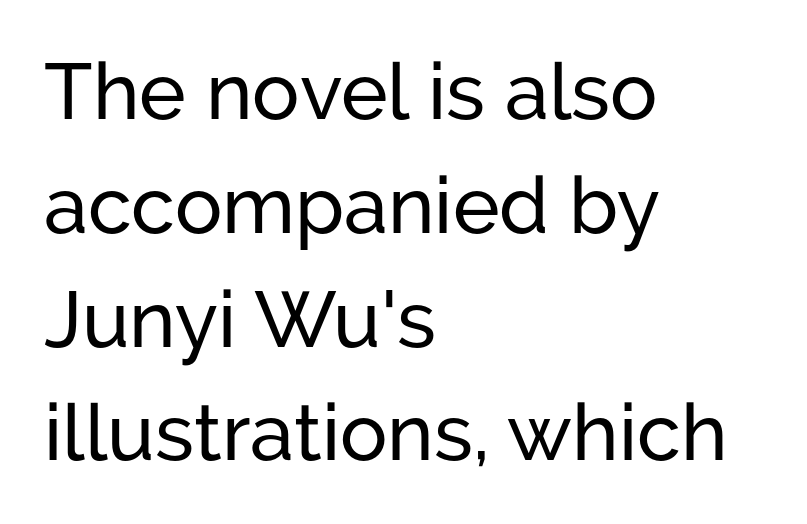
{"serif": "no", "italic": "no", "width": "normal", "stroke_contrast": "low", "x_height": "medium", "monospaced": "no", "underline": "no", "align": "left", "line_spacing": "normal", "line_spacing_ratio": 1.44, "letter_spacing": "normal", "letter_spacing_em": 0.0, "glyph_px": 79}
